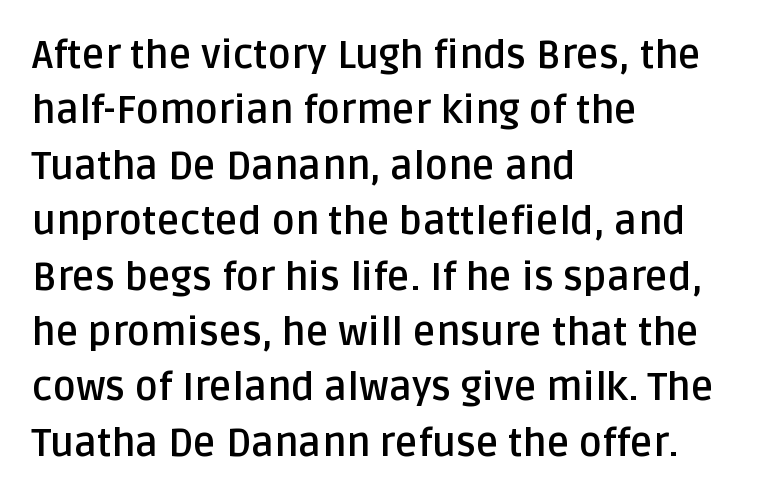
Glyph-to-glyph distance matches everyday printed text. Bold? Absolutely — the strokes are thick and heavy. Vertical spacing — default. Clear beneath every line of the passage. Layout note: lines flush left.
